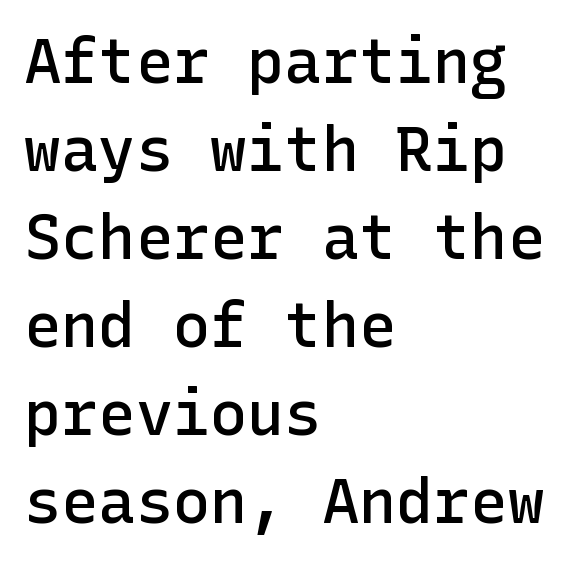
A sans-serif font was chosen for this passage. The tracking reads as untouched default to a designer's eye. Is there any slant? The stems are plumb. The characters look somewhat weighty, a semibold short of true bold. Honestly, there is no underline to notice here at all.
